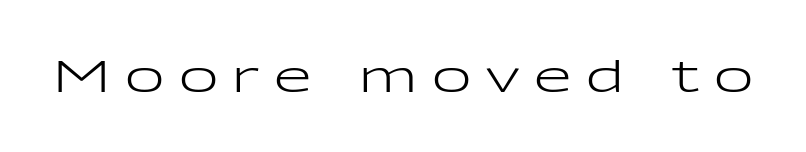
The image shows 43 px regular-weight, wide sans-serif type, upright; set unusually wide letter spacing (+0.34 em), not underlined; low stroke contrast and a medium x-height.
